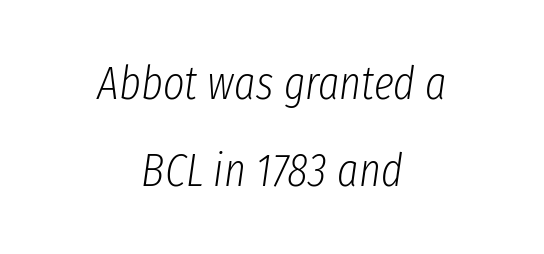
{"italic": "yes", "lean": "right", "slant_degrees": 8, "bold": "no", "weight": "light", "width": "condensed", "stroke_contrast": "low", "x_height": "medium", "monospaced": "no", "underline": "no", "align": "center", "line_spacing_ratio": 1.89, "letter_spacing": "normal", "letter_spacing_em": 0.0, "glyph_px": 46}
